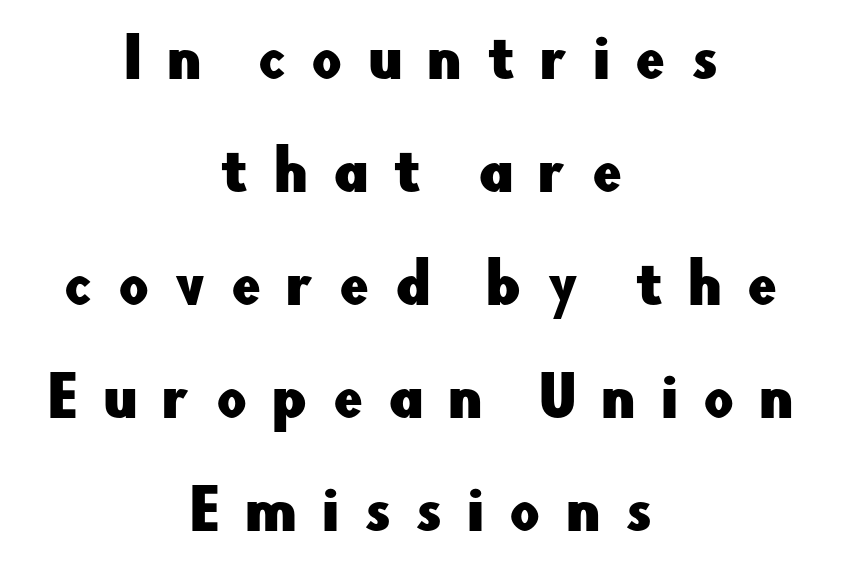
{"serif": "no", "italic": "no", "width": "normal", "stroke_contrast": "low", "x_height": "small", "monospaced": "no", "underline": "no", "align": "center", "line_spacing": "loose", "line_spacing_ratio": 2.13, "letter_spacing": "wide", "letter_spacing_em": 0.47, "glyph_px": 53}
